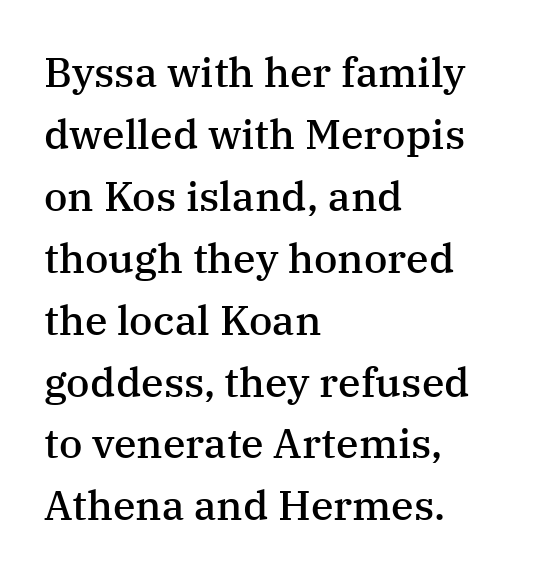
The image shows 41 px semibold serif type, upright; set left-aligned, normal line spacing (1.51x), normal letter spacing, not underlined; medium stroke contrast and a medium x-height.
